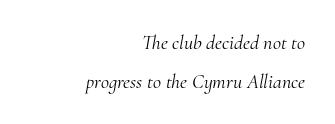
The image shows 20 px text type, italic (leaning right); set right-aligned, loose line spacing (1.94x), normal letter spacing, not underlined.
